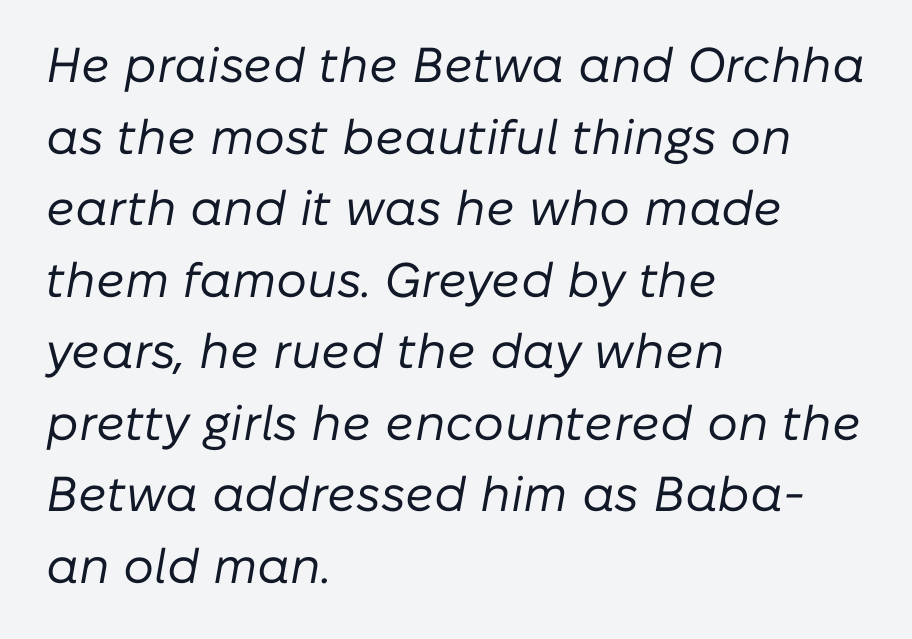
The image shows 49 px regular-weight type, italic (leaning right); set left-aligned, normal line spacing (1.46x), normal letter spacing, not underlined; low stroke contrast and a medium x-height.
